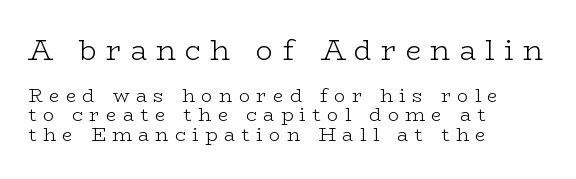
Students, observe: this is what under-led, compact text looks like. The letters in the upper block stand taller than those in the block below. Left-aligned paragraph, ragged on the right. The letterforms sit at book weight or below.
